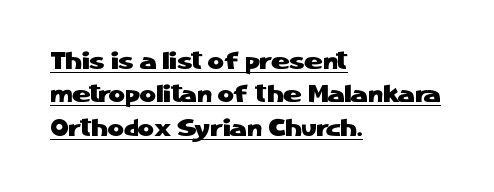
{"italic": "no", "underline": "yes", "align": "left", "line_spacing": "normal", "line_spacing_ratio": 1.34, "letter_spacing": "normal", "letter_spacing_em": 0.0, "glyph_px": 25}
